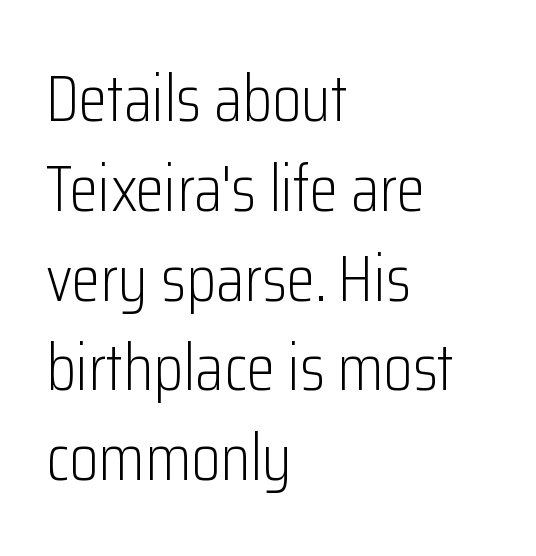
{"serif": "no", "italic": "no", "bold": "no", "weight": "light", "width": "condensed", "stroke_contrast": "low", "x_height": "medium", "monospaced": "no", "underline": "no", "align": "left", "line_spacing": "normal", "line_spacing_ratio": 1.36, "letter_spacing": "normal", "letter_spacing_em": 0.0, "glyph_px": 66}
